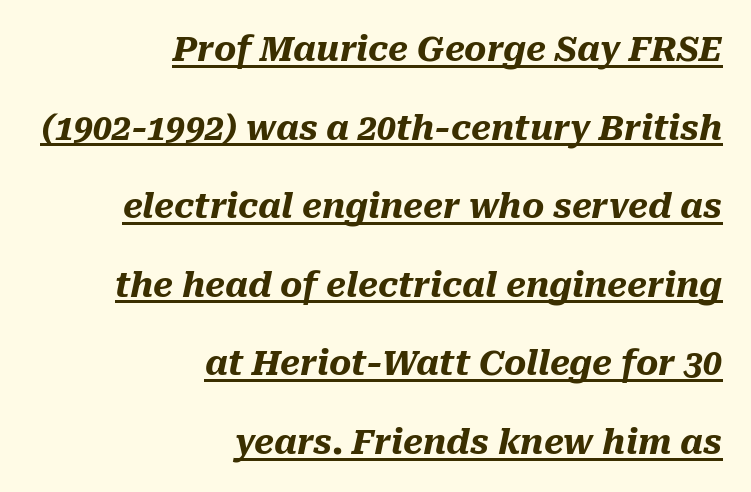
{"italic": "yes", "lean": "right", "slant_degrees": 10, "bold": "yes", "weight": "heavy", "width": "normal", "stroke_contrast": "medium", "x_height": "medium", "monospaced": "no", "underline": "yes", "align": "right", "line_spacing": "loose", "line_spacing_ratio": 2.31, "letter_spacing": "normal", "letter_spacing_em": 0.0, "glyph_px": 34}
